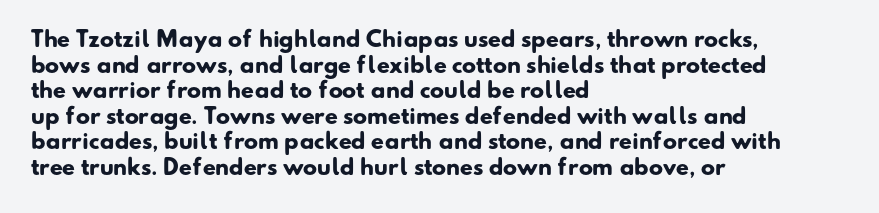
Does extra space separate the letters? No, they use regular spacing. The rendering anchors every line to the left-hand side. The baseline area is clear. Heavy-handed strokes throughout: this text is bold.
